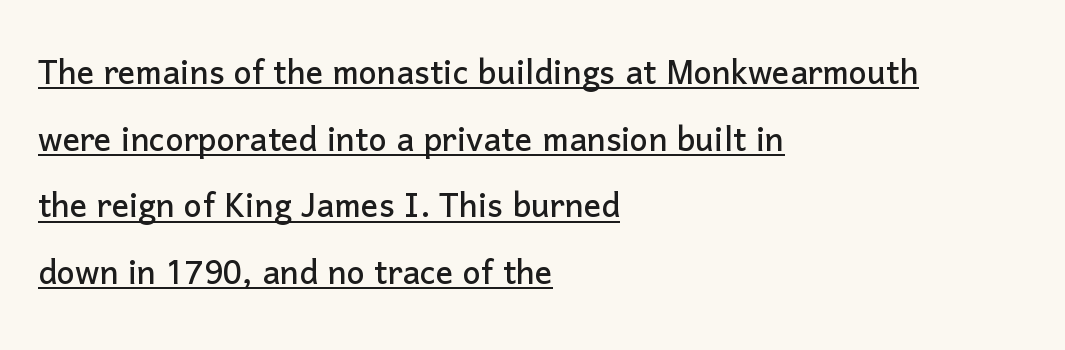
The image shows 43 px sans-serif type, upright; set left-aligned, normal line spacing (1.55x), normal letter spacing, underlined; low stroke contrast and a medium x-height.
